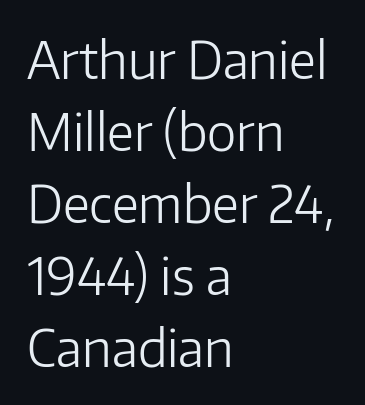
Q: Is the text bold? A: No.
Q: Is the text italic (slanted)? A: No, it is upright.
Q: Is the typeface a serif or a sans-serif typeface? A: Sans-serif.
Q: Is the text underlined? A: No.
Q: How is the paragraph aligned? A: Left-aligned.
Q: Is the spacing between letters normal or unusually wide? A: Normal.
Q: Is the spacing between lines tight, normal or loose? A: Normal.
Q: Width (condensed, normal, or wide)? A: Normal.
Q: Stroke contrast? A: Low.
Q: x-height? A: Medium.
Q: Monospaced? A: No.
